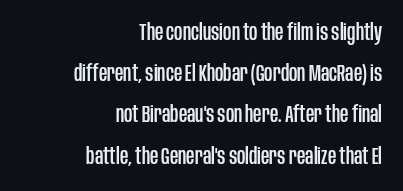
{"italic": "no", "underline": "no", "align": "right", "line_spacing_ratio": 1.79, "letter_spacing": "normal", "letter_spacing_em": 0.0, "glyph_px": 23}
